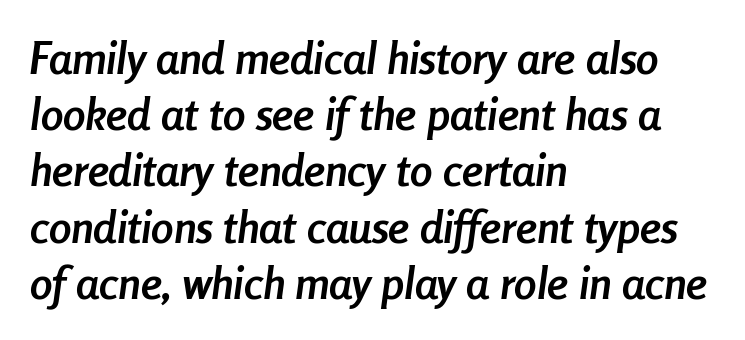
The image shows 45 px semibold, condensed type, italic (leaning right); set left-aligned, normal line spacing (1.25x), normal letter spacing, not underlined; low stroke contrast and a medium x-height.
